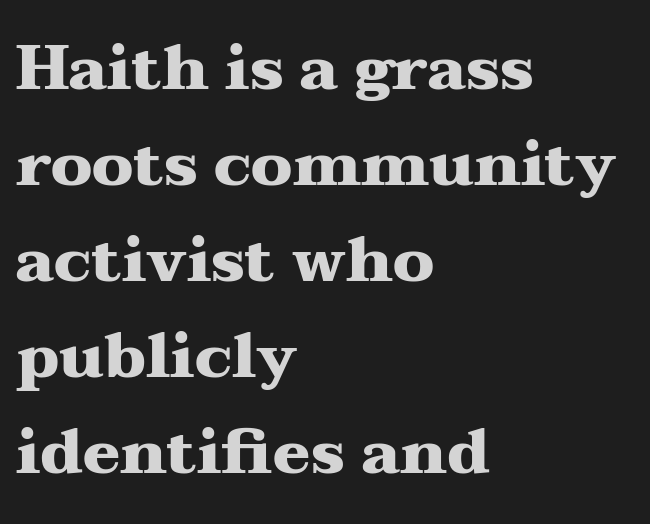
Q: Is the text bold? A: Yes.
Q: Is the text italic (slanted)? A: No, it is upright.
Q: Is the typeface a serif or a sans-serif typeface? A: Serif.
Q: Is the text underlined? A: No.
Q: How is the paragraph aligned? A: Left-aligned.
Q: Is the spacing between letters normal or unusually wide? A: Normal.
Q: Is the spacing between lines tight, normal or loose? A: Normal.
Q: Width (condensed, normal, or wide)? A: Wide.
Q: Stroke contrast? A: Medium.
Q: x-height? A: Medium.
Q: Monospaced? A: No.
